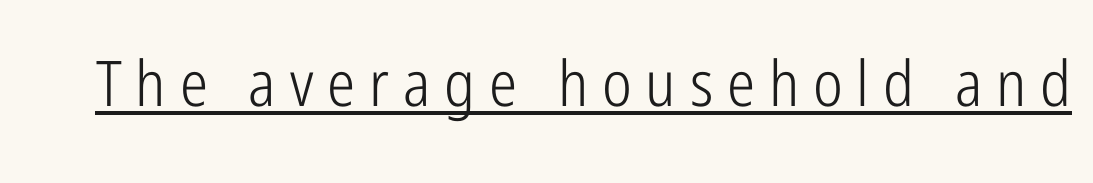
Spacing between characters has been opened up far beyond the box default. Weight: not bold — regular or lighter. Think of a printed novel: that variable character pitch is what you see here. Does the lettering tilt? It doesn't — this is upright. The text was rendered using a sans face with plain stroke endings.
